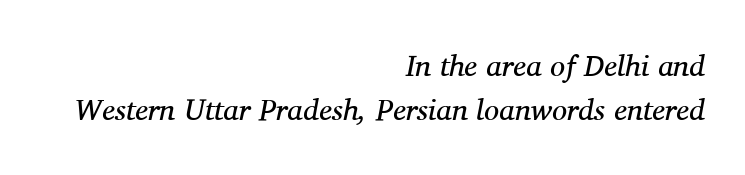
Q: Is the text bold? A: No.
Q: Is the text italic (slanted)? A: Yes, it leans right by about 11 degrees.
Q: Is the typeface a serif or a sans-serif typeface? A: Serif.
Q: Is the text underlined? A: No.
Q: How is the paragraph aligned? A: Right-aligned.
Q: Is the spacing between letters normal or unusually wide? A: Normal.
Q: Is the spacing between lines tight, normal or loose? A: Normal.
Q: Width (condensed, normal, or wide)? A: Normal.
Q: Stroke contrast? A: Medium.
Q: x-height? A: Medium.
Q: Monospaced? A: No.
